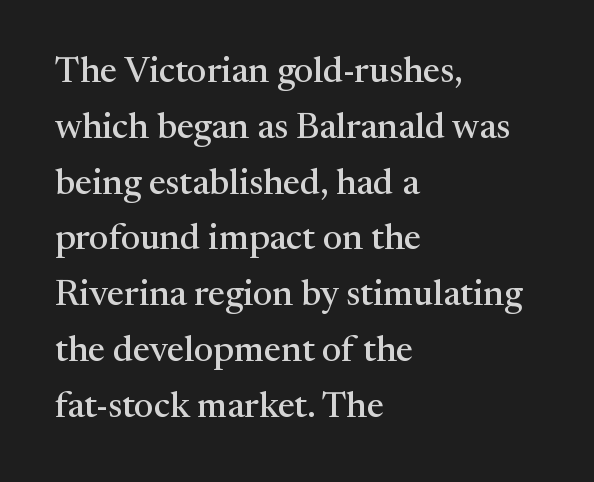
The letters sit at their default tracking, neither squeezed nor spread. The passage shown is typed in a proportional face where columns would drift. Small tapered or slab feet sit at the stroke ends, so this counts as serif. Typeset ragged right — the left edge is the straight one. Underlining? Definitely not there.
